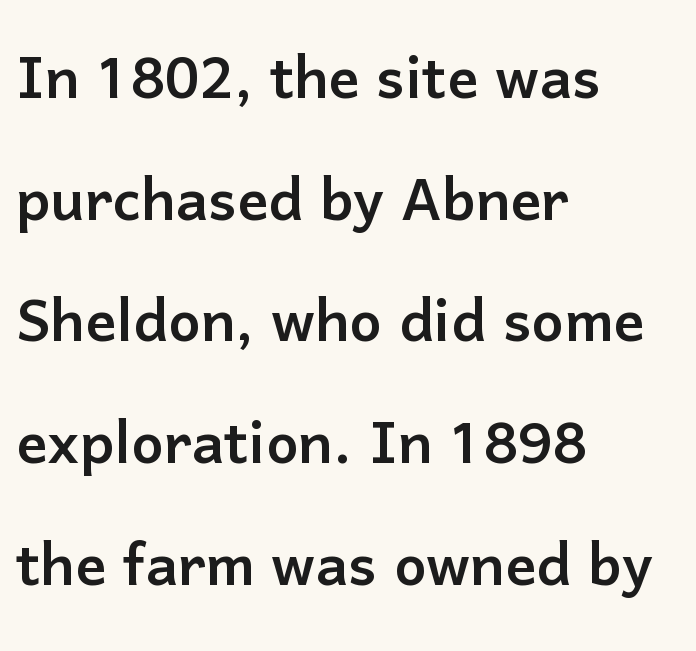
These lines were composed using upright roman letters. Proportional: the letters do not fall into vertical columns. Vertical spacing — default. Left-aligned paragraph, ragged on the right. The glyphs in this specimen are sans serif.
